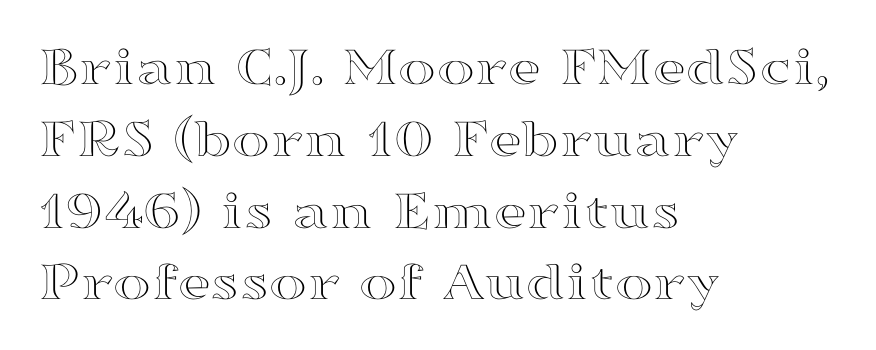
{"italic": "no", "width": "wide", "x_height": "medium", "monospaced": "no", "underline": "no", "align": "left", "line_spacing": "normal", "line_spacing_ratio": 1.26, "letter_spacing": "normal", "letter_spacing_em": 0.0, "glyph_px": 57}
